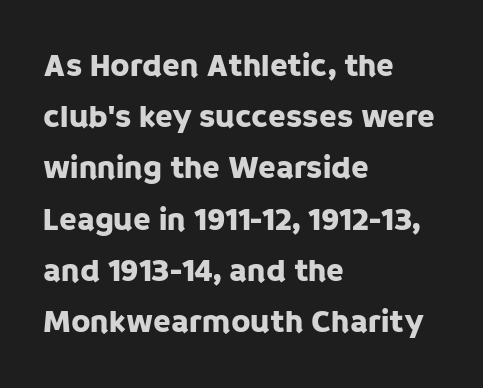
{"serif": "no", "italic": "no", "width": "normal", "stroke_contrast": "low", "x_height": "large", "monospaced": "no", "underline": "no", "align": "left", "line_spacing": "normal", "line_spacing_ratio": 1.6, "letter_spacing": "normal", "letter_spacing_em": 0.0, "glyph_px": 32}
